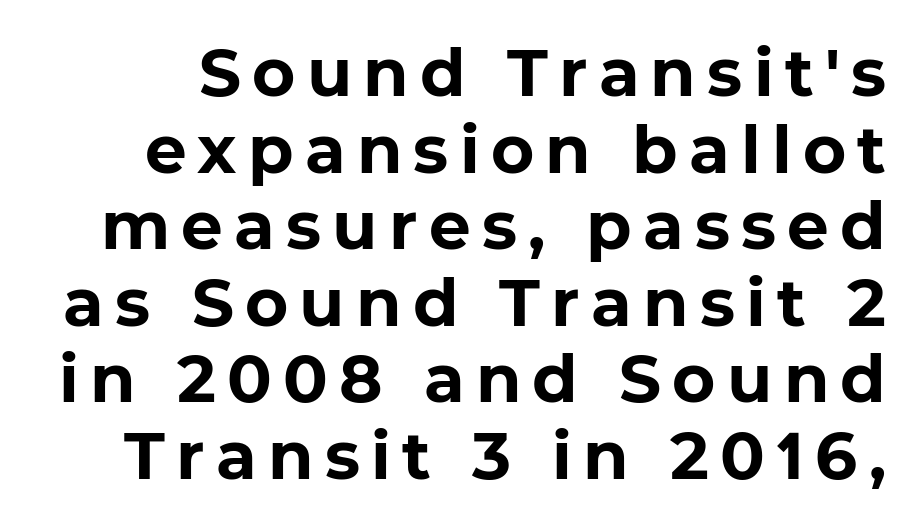
The image shows 66 px bold sans-serif type; set line spacing 1.16x, not underlined; low stroke contrast and a medium x-height.
